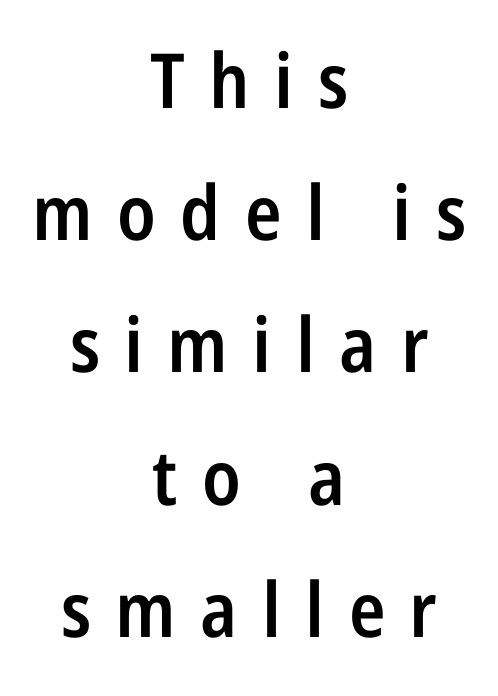
{"serif": "no", "italic": "no", "bold": "semi", "weight": "semibold", "width": "condensed", "stroke_contrast": "low", "x_height": "large", "monospaced": "no", "underline": "no", "align": "center", "line_spacing_ratio": 1.74, "letter_spacing": "wide", "letter_spacing_em": 0.32, "glyph_px": 76}
